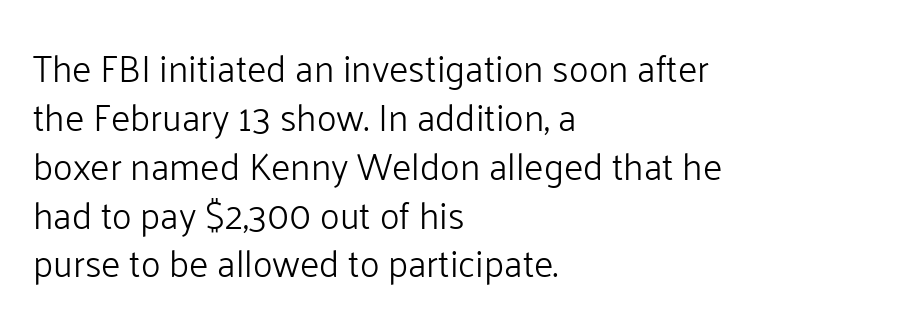
Q: Is the text bold? A: No.
Q: Is the text italic (slanted)? A: No, it is upright.
Q: Is the typeface a serif or a sans-serif typeface? A: Sans-serif.
Q: Is the text underlined? A: No.
Q: How is the paragraph aligned? A: Left-aligned.
Q: Is the spacing between letters normal or unusually wide? A: Normal.
Q: Is the spacing between lines tight, normal or loose? A: Normal.
Q: Width (condensed, normal, or wide)? A: Normal.
Q: Stroke contrast? A: Low.
Q: x-height? A: Medium.
Q: Monospaced? A: No.
